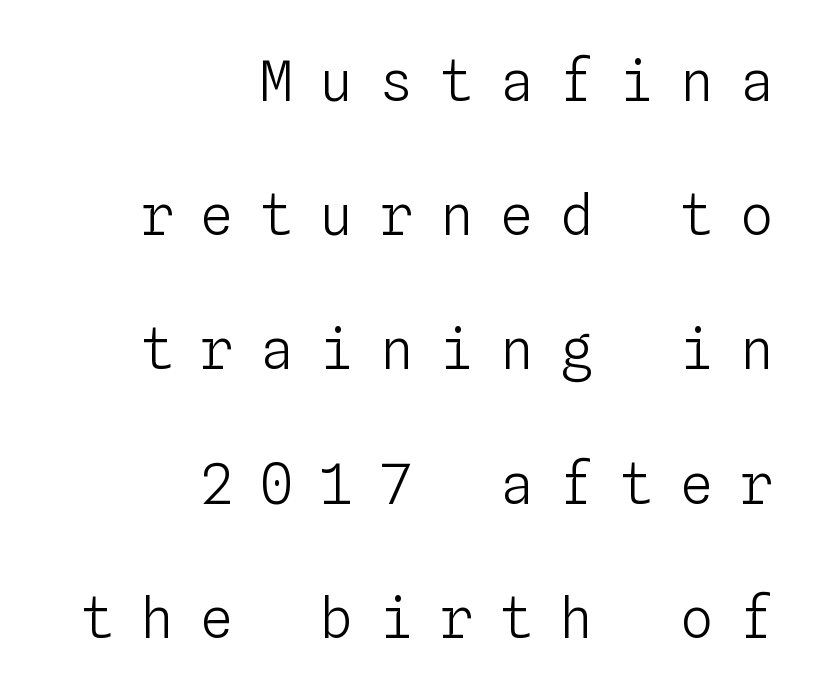
The image shows 55 px light type, upright, monospaced; set right-aligned, loose line spacing (2.44x), unusually wide letter spacing (+0.49 em), not underlined; low stroke contrast and a medium x-height.
